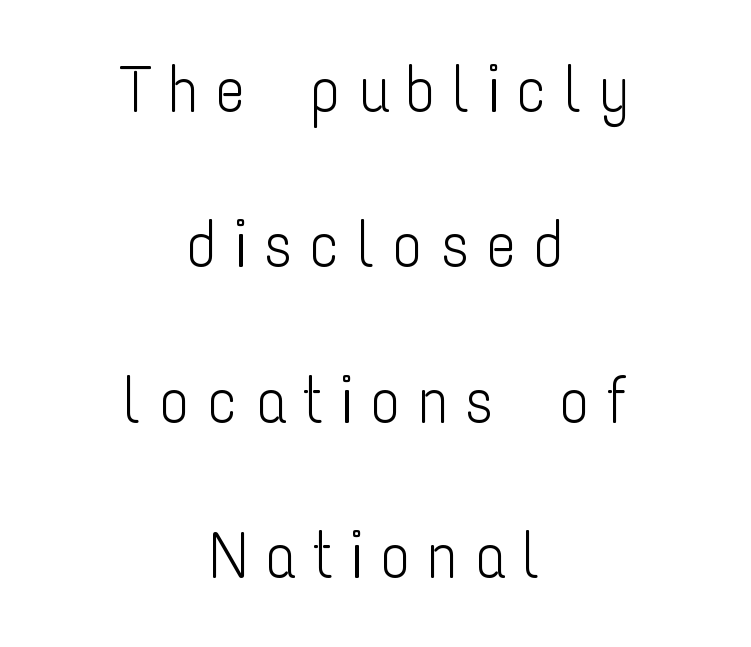
The image shows 65 px light, condensed sans-serif type, upright; set centered, loose line spacing (2.39x), unusually wide letter spacing (+0.24 em), not underlined; low stroke contrast and a medium x-height.
